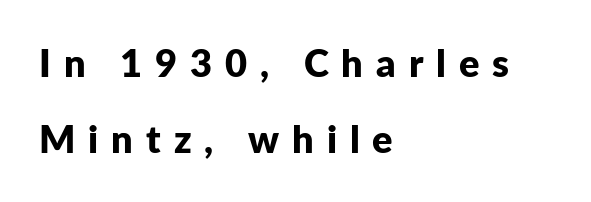
{"serif": "no", "italic": "no", "bold": "yes", "weight": "bold", "width": "normal", "stroke_contrast": "low", "x_height": "medium", "monospaced": "no", "underline": "no", "align": "left", "line_spacing": "loose", "line_spacing_ratio": 2.01, "letter_spacing": "wide", "letter_spacing_em": 0.34, "glyph_px": 38}
